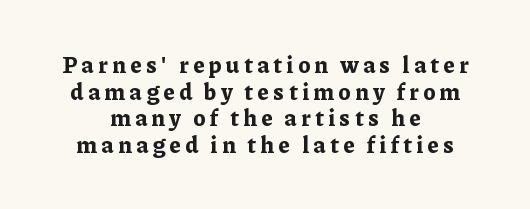
The image shows 23 px bold type, upright; set centered, line spacing 1.16x, unusually wide letter spacing (+0.2 em), not underlined.
